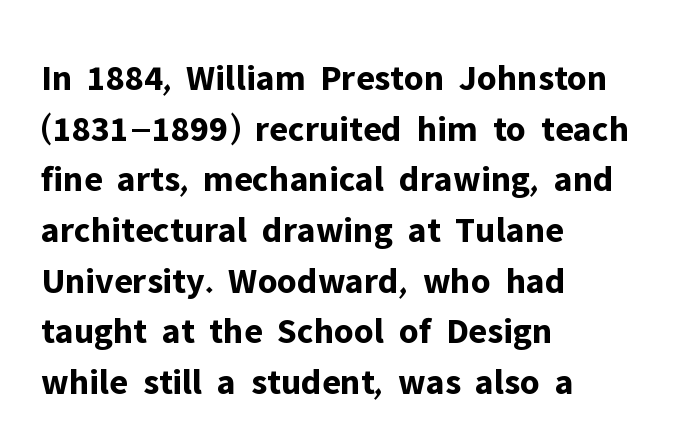
Q: Is the text bold? A: Yes.
Q: Is the text italic (slanted)? A: No, it is upright.
Q: Is the typeface a serif or a sans-serif typeface? A: Sans-serif.
Q: Is the text underlined? A: No.
Q: How is the paragraph aligned? A: Left-aligned.
Q: Is the spacing between letters normal or unusually wide? A: Normal.
Q: Is the spacing between lines tight, normal or loose? A: Normal.
Q: Width (condensed, normal, or wide)? A: Normal.
Q: Stroke contrast? A: Low.
Q: x-height? A: Medium.
Q: Monospaced? A: No.
